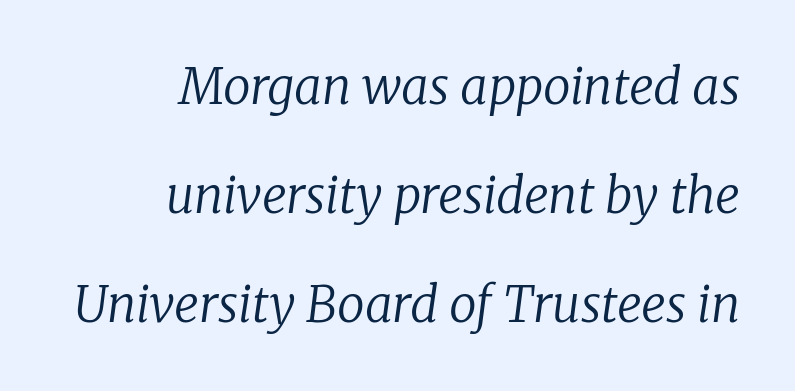
Q: Is the text bold? A: No.
Q: Is the text italic (slanted)? A: Yes, it leans right by about 8 degrees.
Q: Is the typeface a serif or a sans-serif typeface? A: Serif.
Q: Is the text underlined? A: No.
Q: How is the paragraph aligned? A: Right-aligned.
Q: Is the spacing between letters normal or unusually wide? A: Normal.
Q: Is the spacing between lines tight, normal or loose? A: Loose.
Q: Width (condensed, normal, or wide)? A: Normal.
Q: Stroke contrast? A: Low.
Q: x-height? A: Medium.
Q: Monospaced? A: No.
